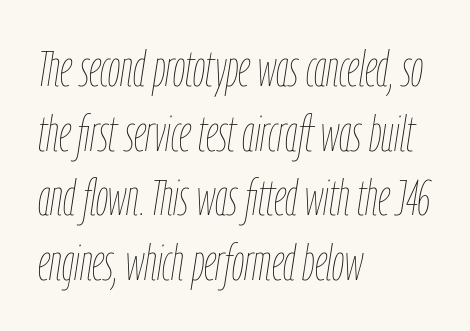
The image shows 49 px thin, condensed type, italic (leaning right); set left-aligned, normal line spacing (1.32x), normal letter spacing, not underlined; low stroke contrast and a medium x-height.
